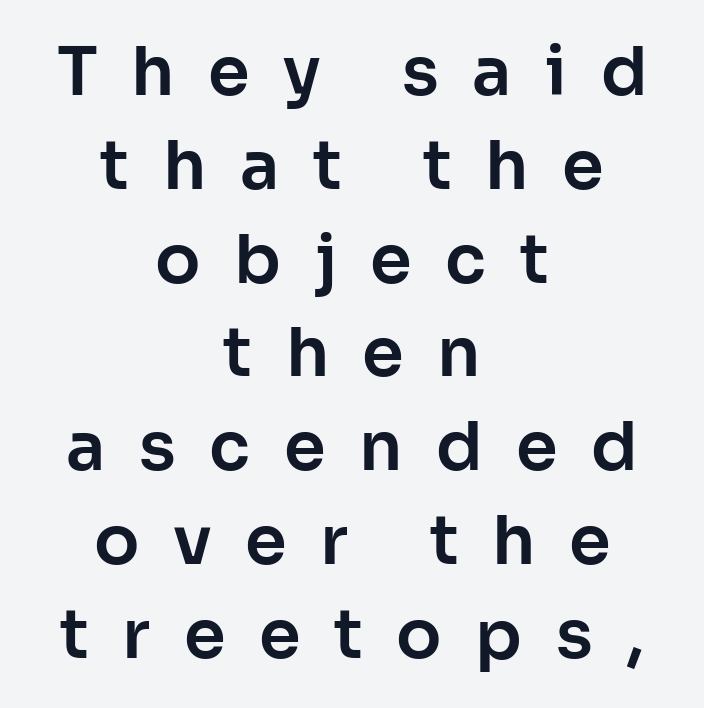
Honestly, the row spacing looks completely unremarkable. Varying glyph widths throughout — classic text-font behaviour. Each line is balanced around a shared central axis. Font category for this specimen: sans-serif. The specimen omits any rule beneath the text block's lines. Nope, not italic — everything's standing straight.
